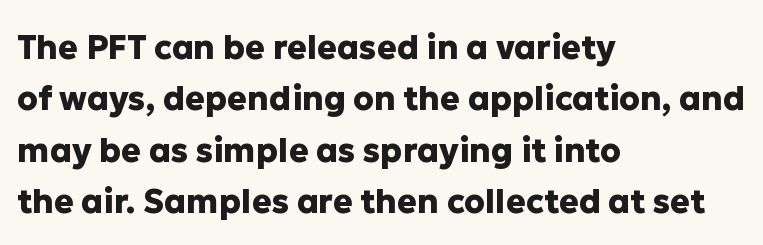
The image shows 33 px heavy sans-serif type, upright; set left-aligned, normal line spacing (1.56x), normal letter spacing, not underlined; low stroke contrast and a medium x-height.
